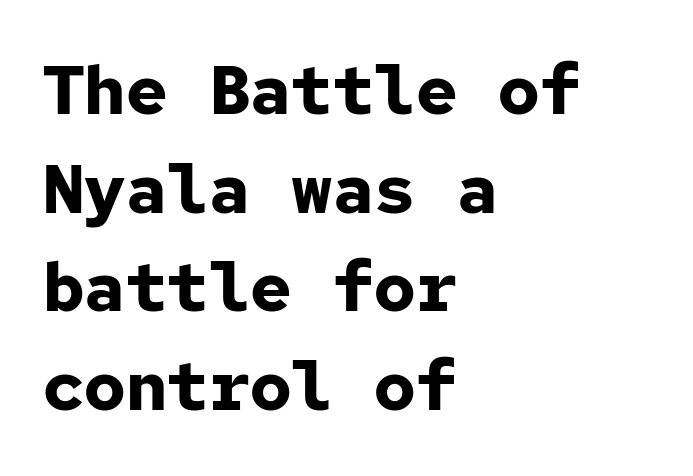
{"serif": "no", "italic": "no", "bold": "yes", "weight": "bold", "width": "normal", "stroke_contrast": "low", "x_height": "medium", "monospaced": "yes", "underline": "no", "align": "left", "line_spacing": "normal", "line_spacing_ratio": 1.43, "letter_spacing": "normal", "letter_spacing_em": 0.0, "glyph_px": 69}
